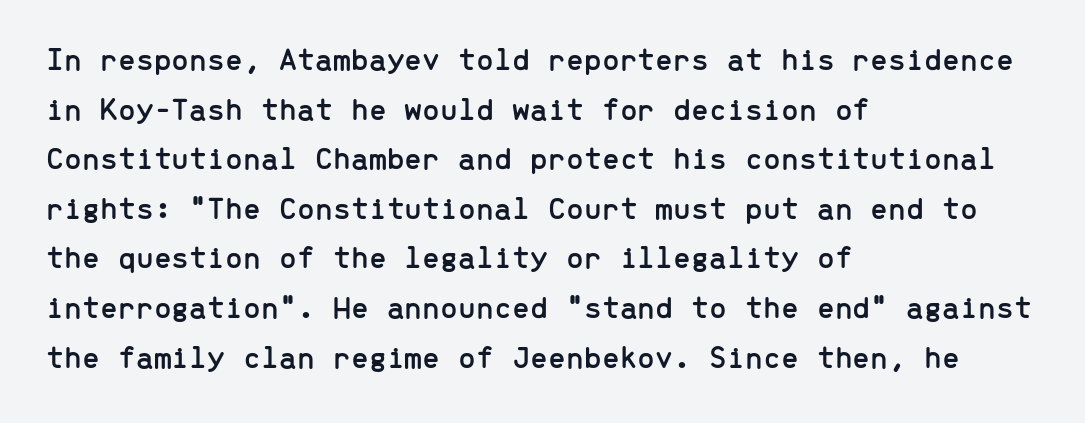
Descenders hang freely into open space. Ordinary non-slanted type is in use. This rendering leaves character spacing at its baseline value. These lines are rendered in a fixed-pitch font. Stroke terminals: plain, sans-serif. Casual observation: everything's shoved over to the left.
